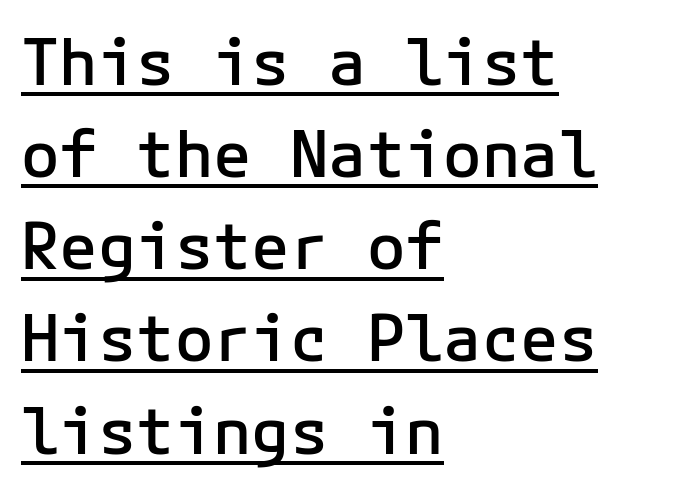
A roman cut, with each character standing at attention. A classic flush-left, rag-right setting is used for this passage. Is there an underline? Yes — a line sits under the letters. The passage shown has conventional tracking throughout. Observe the absence of serifs on each vertical stroke in this sample. Caption: semibold face, moderately heavy strokes.
